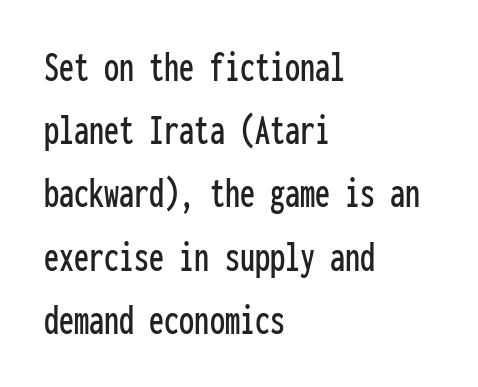
Q: Is the text italic (slanted)? A: No, it is upright.
Q: Is the typeface a serif or a sans-serif typeface? A: Sans-serif.
Q: Is the text underlined? A: No.
Q: How is the paragraph aligned? A: Left-aligned.
Q: Is the spacing between letters normal or unusually wide? A: Normal.
Q: Is the spacing between lines tight, normal or loose? A: Normal.
Q: Width (condensed, normal, or wide)? A: Condensed.
Q: Stroke contrast? A: Low.
Q: x-height? A: Medium.
Q: Monospaced? A: Yes.
